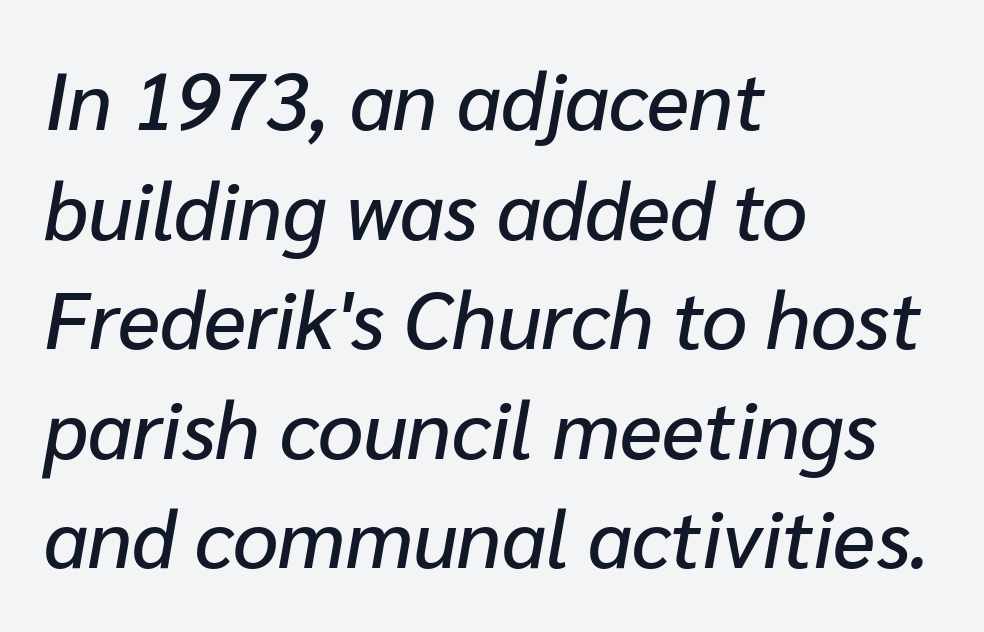
{"italic": "yes", "lean": "right", "slant_degrees": 10, "width": "normal", "stroke_contrast": "low", "x_height": "medium", "monospaced": "no", "underline": "no", "align": "left", "line_spacing": "normal", "line_spacing_ratio": 1.37, "letter_spacing": "normal", "letter_spacing_em": 0.0, "glyph_px": 80}
